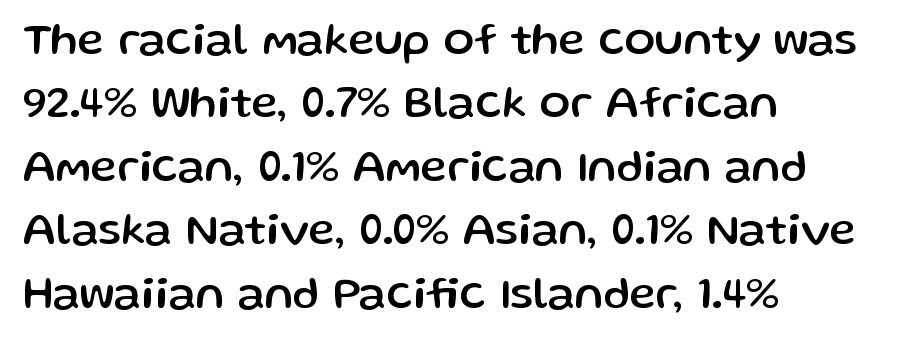
Q: Is the text italic (slanted)? A: No, it is upright.
Q: Is the typeface a serif or a sans-serif typeface? A: Sans-serif.
Q: Is the text underlined? A: No.
Q: How is the paragraph aligned? A: Left-aligned.
Q: Is the spacing between letters normal or unusually wide? A: Normal.
Q: Is the spacing between lines tight, normal or loose? A: Normal.
Q: Width (condensed, normal, or wide)? A: Normal.
Q: Stroke contrast? A: Low.
Q: x-height? A: Medium.
Q: Monospaced? A: No.
